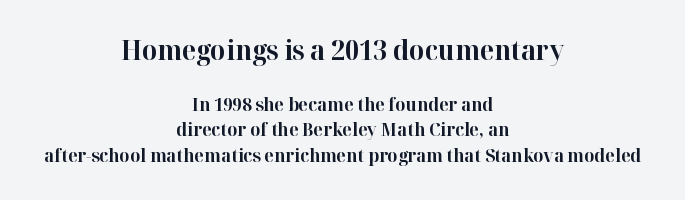
Is there much room between lines? A standard amount, neither cramped nor airy. Glyph-to-glyph distance matches everyday printed text. A full-strength bold gives these letters their thick strokes. Large over small — that's the arrangement of the two blocks here. Glance below the letters and you will spot only blank space.
